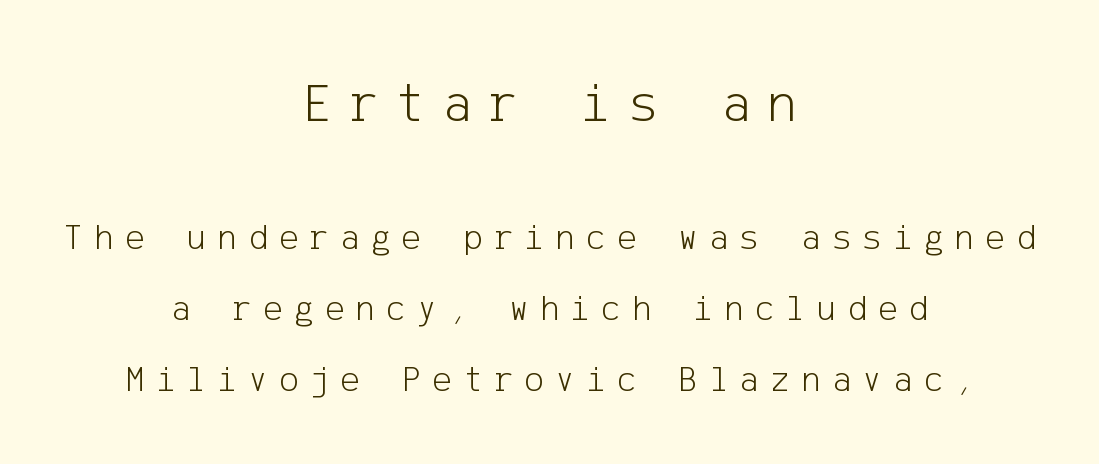
Upright lettering throughout. Glance below the letters and you will spot only blank space. Both edges are ragged and mirror each other, which tells us the setting is centered. A student would notice the top passage is typeset larger than what follows. There is plenty of visible air inserted between adjacent glyphs.
